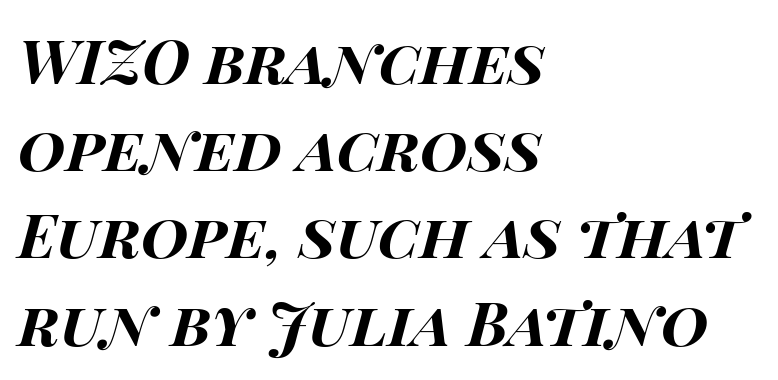
Q: Is the text bold? A: Yes.
Q: Is the text italic (slanted)? A: Yes, it leans right by about 14 degrees.
Q: Is the text underlined? A: No.
Q: How is the paragraph aligned? A: Left-aligned.
Q: Is the spacing between letters normal or unusually wide? A: Normal.
Q: Is the spacing between lines tight, normal or loose? A: Normal.
Q: Width (condensed, normal, or wide)? A: Wide.
Q: Stroke contrast? A: High.
Q: x-height? A: Large.
Q: Monospaced? A: No.
